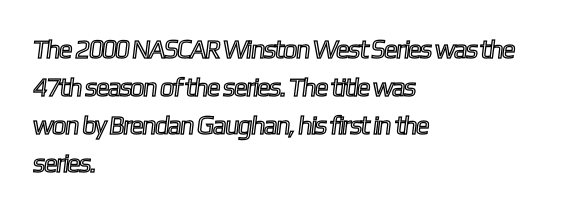
{"underline": "no", "align": "left", "line_spacing": "normal", "line_spacing_ratio": 1.46, "letter_spacing": "normal", "letter_spacing_em": 0.0, "glyph_px": 26}
